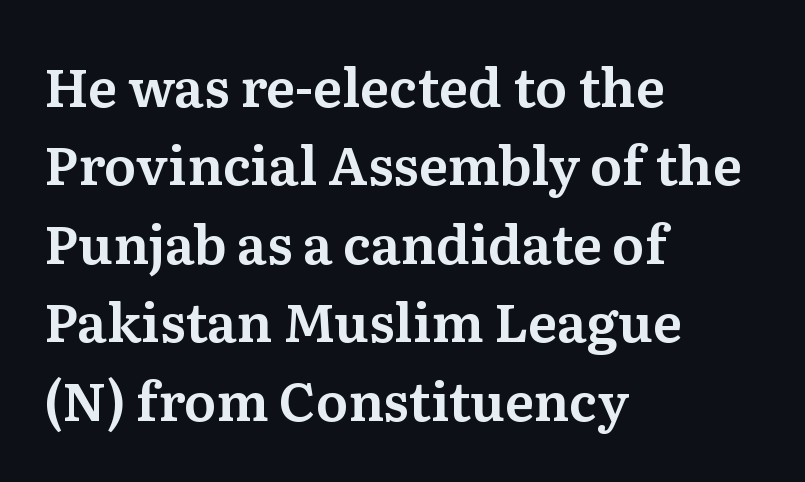
Beneath every word, the page is bare. The typography opts for an upright posture over an oblique one. All the whitespace from short lines collects on the right. Stroke terminals: seriffed. You could not count columns in this text — the font is proportionally spaced.
